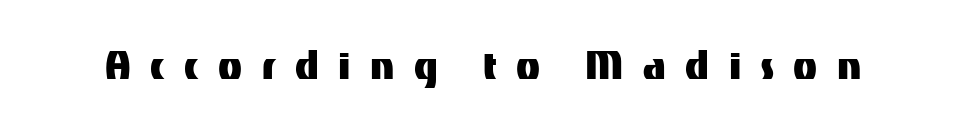
The image shows 49 px sans-serif type, upright; set unusually wide letter spacing (+0.4 em), not underlined; medium stroke contrast and a medium x-height.
